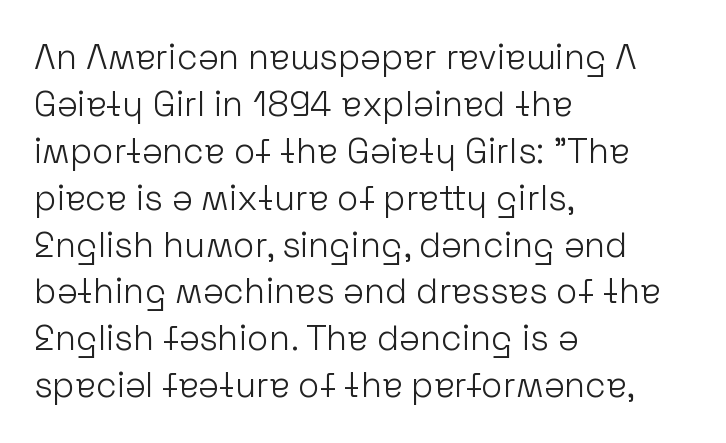
The image shows 35 px light sans-serif type, upright; set left-aligned, normal line spacing (1.34x), normal letter spacing, not underlined; low stroke contrast and a medium x-height.
